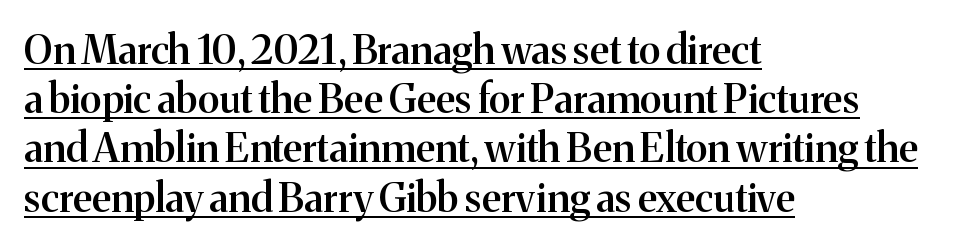
Visually the block forms a straight wall on the left and a jagged coastline on the right. Inter-character spacing is left at the font's built-in metrics. The face used here is seriffed, in the tradition of book romans. Spacing verdict: proportional, widths tailored to each character.
